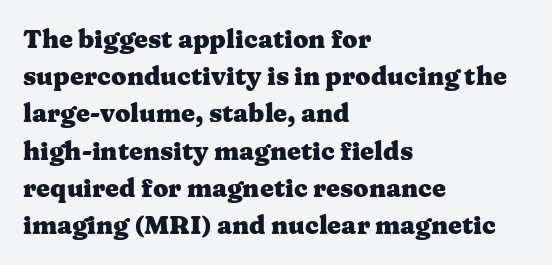
Q: Is the text bold? A: Yes.
Q: Is the text italic (slanted)? A: No, it is upright.
Q: Is the text underlined? A: No.
Q: How is the paragraph aligned? A: Left-aligned.
Q: Is the spacing between letters normal or unusually wide? A: Normal.
Q: Is the spacing between lines tight, normal or loose? A: Normal.
